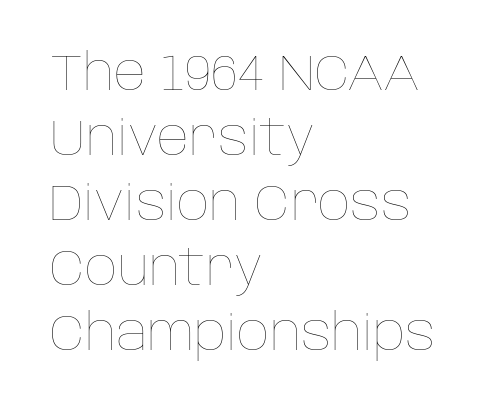
Q: Is the text bold? A: No.
Q: Is the text italic (slanted)? A: No, it is upright.
Q: Is the text underlined? A: No.
Q: How is the paragraph aligned? A: Left-aligned.
Q: Is the spacing between letters normal or unusually wide? A: Normal.
Q: Is the spacing between lines tight, normal or loose? A: Normal.
Q: Width (condensed, normal, or wide)? A: Normal.
Q: Stroke contrast? A: Low.
Q: x-height? A: Large.
Q: Monospaced? A: No.
